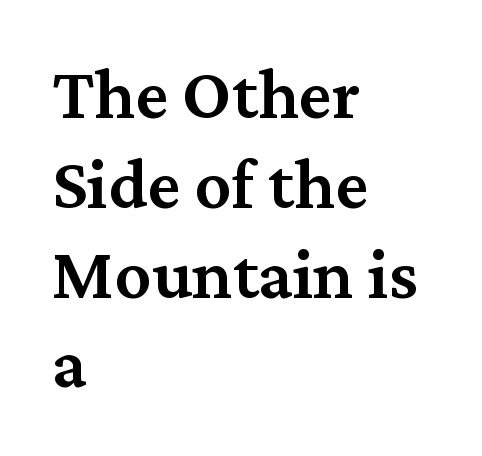
I'd describe the lettering as semibold — firm but not a full bold. You could call the tracking neutral — neither tight nor loose. The passage is arranged the way most books set body copy — flush left. The words here are not underlined. Italic? Not at all — the glyphs are vertical.
